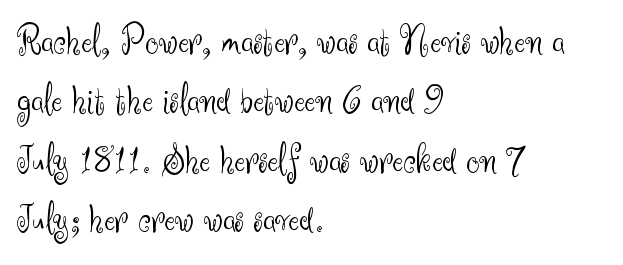
Q: Is the text bold? A: No.
Q: Is the text italic (slanted)? A: No, it is upright.
Q: Is the typeface a serif or a sans-serif typeface? A: Sans-serif.
Q: Is the text underlined? A: No.
Q: How is the paragraph aligned? A: Left-aligned.
Q: Is the spacing between letters normal or unusually wide? A: Normal.
Q: Is the spacing between lines tight, normal or loose? A: Normal.
Q: Width (condensed, normal, or wide)? A: Normal.
Q: Stroke contrast? A: Medium.
Q: x-height? A: Small.
Q: Monospaced? A: No.
